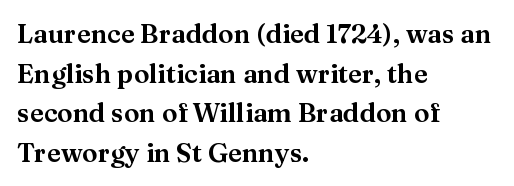
Q: Is the text italic (slanted)? A: No, it is upright.
Q: Is the text underlined? A: No.
Q: How is the paragraph aligned? A: Left-aligned.
Q: Is the spacing between letters normal or unusually wide? A: Normal.
Q: Is the spacing between lines tight, normal or loose? A: Normal.
